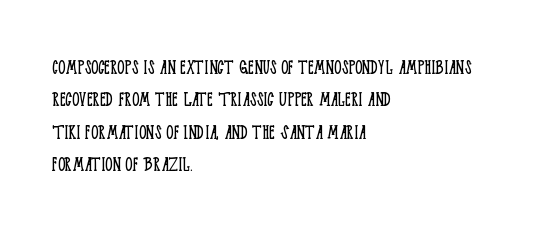
Q: Is the text bold? A: No.
Q: Is the text italic (slanted)? A: No, it is upright.
Q: Is the text underlined? A: No.
Q: How is the paragraph aligned? A: Left-aligned.
Q: Is the spacing between letters normal or unusually wide? A: Normal.
Q: Is the spacing between lines tight, normal or loose? A: Normal.
